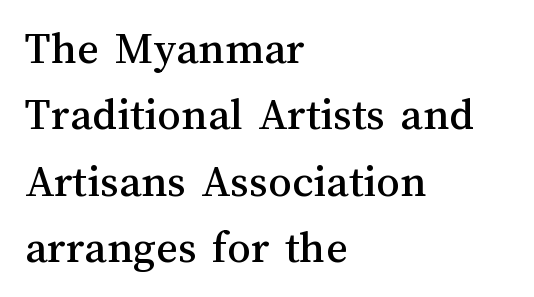
Q: Is the text italic (slanted)? A: No, it is upright.
Q: Is the text underlined? A: No.
Q: How is the paragraph aligned? A: Left-aligned.
Q: Is the spacing between letters normal or unusually wide? A: Normal.
Q: Is the spacing between lines tight, normal or loose? A: Normal.
Q: Width (condensed, normal, or wide)? A: Normal.
Q: Stroke contrast? A: Medium.
Q: x-height? A: Medium.
Q: Monospaced? A: No.
